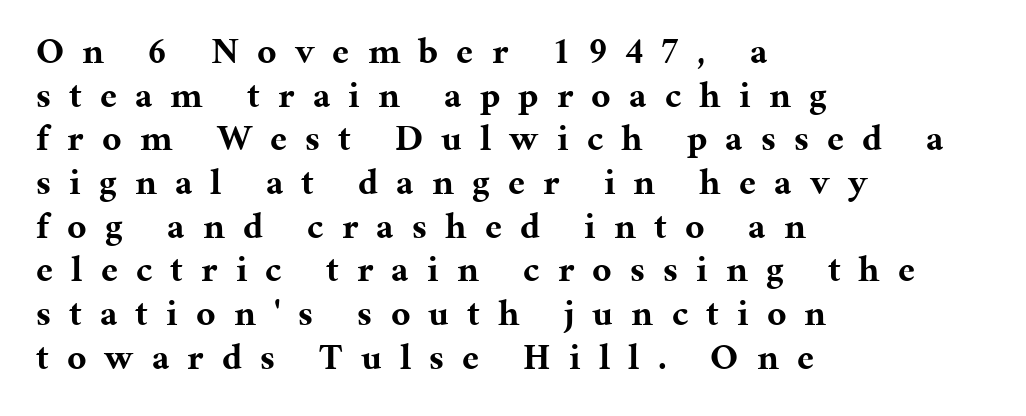
These lines stack with their left ends in a neat column. Proportional: the letters do not fall into vertical columns. As a designer I'd log this as weight 700, bold. Check the space under the baseline: it is left empty. A typesetter would call this heavily tracked-out type.
